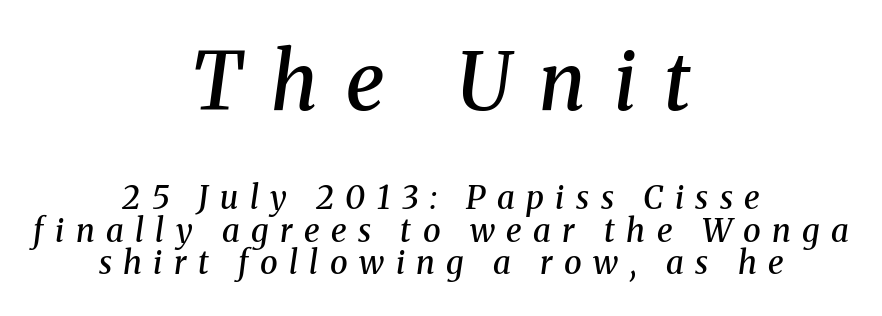
The image shows 79 px semibold serif type, italic (leaning right); set centered, tight line spacing (1.03x), unusually wide letter spacing (+0.36 em), not underlined; the first (top) block is 2.47x larger; medium stroke contrast and a medium x-height.
